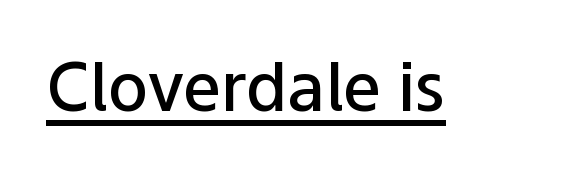
{"serif": "no", "italic": "no", "bold": "semi", "weight": "semibold", "width": "normal", "stroke_contrast": "low", "x_height": "medium", "monospaced": "no", "underline": "yes", "letter_spacing": "normal", "letter_spacing_em": 0.0, "glyph_px": 67}
